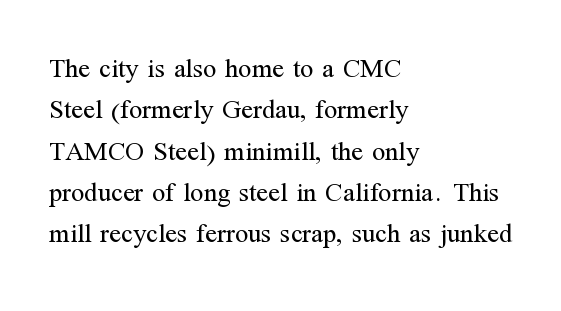
Q: Is the text bold? A: No.
Q: Is the text italic (slanted)? A: No, it is upright.
Q: Is the text underlined? A: No.
Q: How is the paragraph aligned? A: Left-aligned.
Q: Is the spacing between letters normal or unusually wide? A: Normal.
Q: Is the spacing between lines tight, normal or loose? A: Normal.
